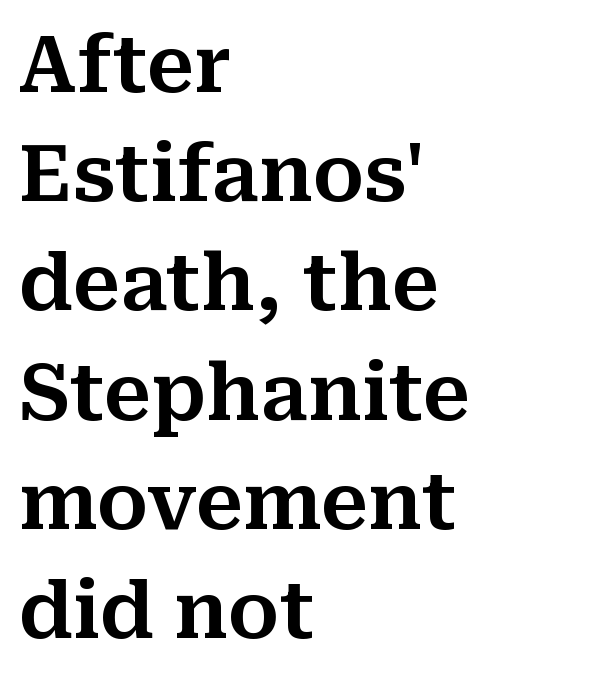
The image shows 78 px serif type, upright; set left-aligned, normal line spacing (1.4x), normal letter spacing, not underlined; medium stroke contrast and a medium x-height.
